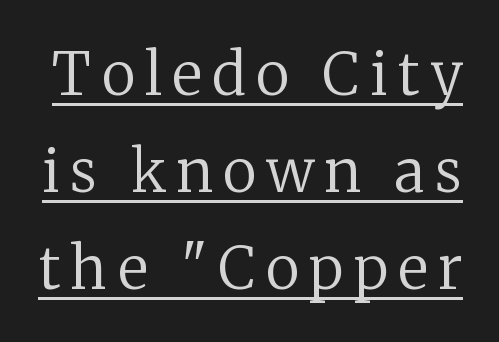
The image shows 58 px regular-weight serif type, upright; set normal line spacing (1.67x), underlined; low stroke contrast and a medium x-height.
